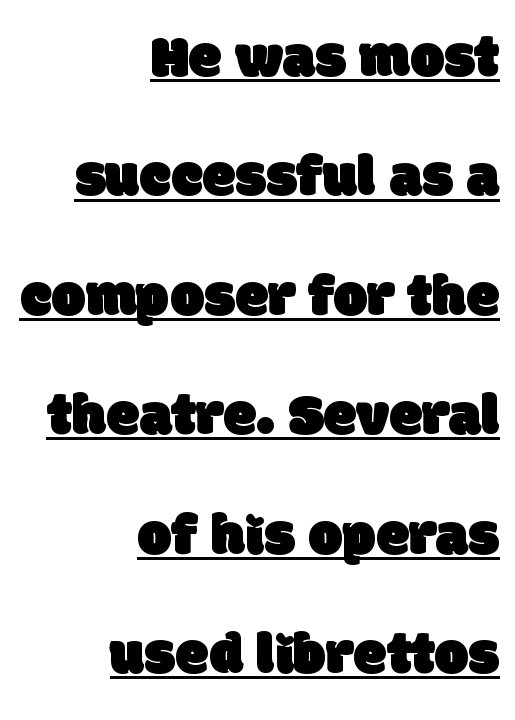
The image shows 60 px sans-serif type; set right-aligned, loose line spacing (1.99x), normal letter spacing, underlined; low stroke contrast and a large x-height.
